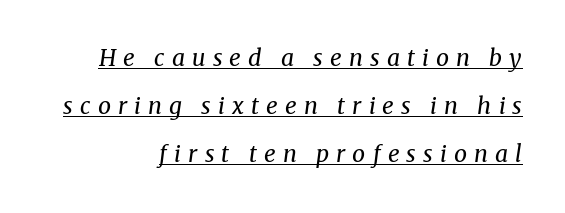
Someone cranked the tracking dial way up on this one. Rows of type keep a wide berth in the vertical direction. There's an unmistakable incline to the writing here. Compared with a flush-left layout, this one pins lines to the opposite, right side. Stem width sits at or under what a default text font uses.
